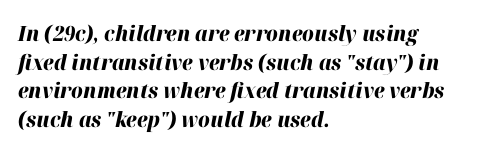
The lines sit at an ordinary, default distance from one another. The face used here has a pronounced slope to its letters. The rendering uses a bold face; every stroke is thick and dark. Descender tails drop into unmarked territory.
